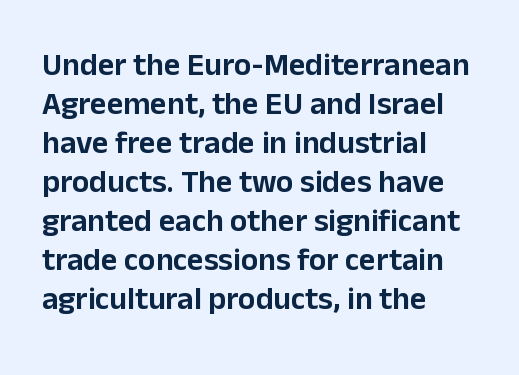
{"serif": "no", "italic": "no", "width": "normal", "stroke_contrast": "low", "x_height": "medium", "monospaced": "no", "underline": "no", "align": "left", "line_spacing_ratio": 1.22, "letter_spacing": "normal", "letter_spacing_em": 0.0, "glyph_px": 32}
